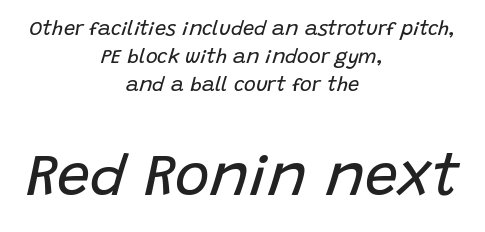
{"italic": "yes", "lean": "right", "slant_degrees": 15, "bold": "no", "weight": "regular", "width": "normal", "stroke_contrast": "low", "x_height": "large", "monospaced": "no", "underline": "no", "align": "center", "line_spacing": "normal", "line_spacing_ratio": 1.4, "letter_spacing": "normal", "letter_spacing_em": 0.0, "larger_block": "second", "size_ratio": 2.95, "glyph_px": 59}
